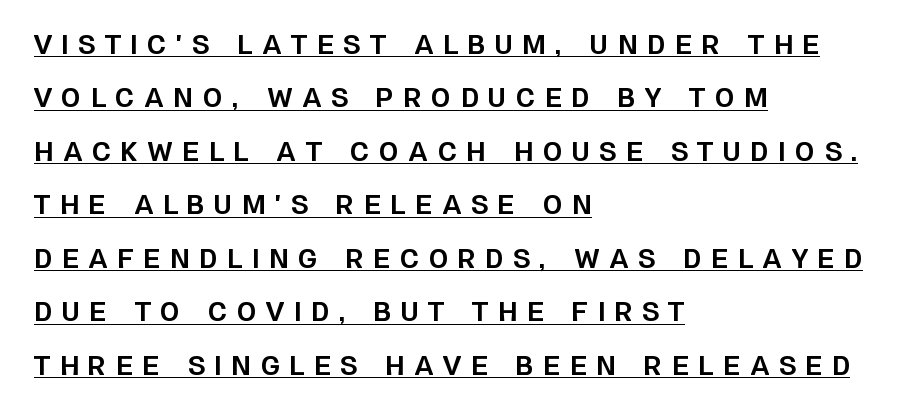
Decoration check: the copy is underlined. A classic flush-left, rag-right setting is used for this passage. Heavy-handed strokes throughout: this text is bold. Designer's note — italics off, roman on. How would I describe the line gaps? Wide and relaxed. The tracking reads as deliberately expanded to a designer's eye.
